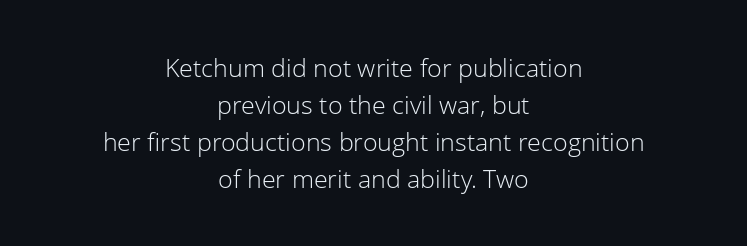
{"italic": "no", "bold": "no", "underline": "no", "align": "center", "line_spacing": "normal", "line_spacing_ratio": 1.48, "letter_spacing": "normal", "letter_spacing_em": 0.0, "glyph_px": 25}
